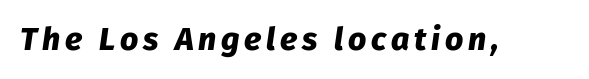
Q: Is the text bold? A: Yes.
Q: Is the text italic (slanted)? A: Yes, it leans right by about 8 degrees.
Q: Is the text underlined? A: No.
Q: Width (condensed, normal, or wide)? A: Normal.
Q: Stroke contrast? A: Low.
Q: x-height? A: Medium.
Q: Monospaced? A: No.
